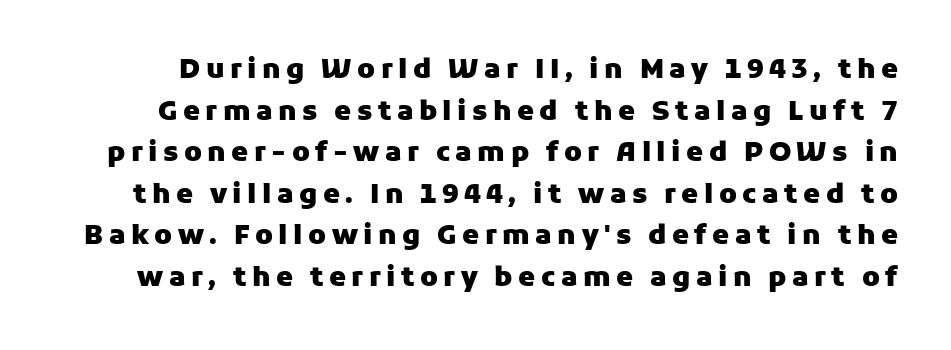
The image shows 27 px bold type, upright; set normal line spacing (1.54x), unusually wide letter spacing (+0.2 em), not underlined.
